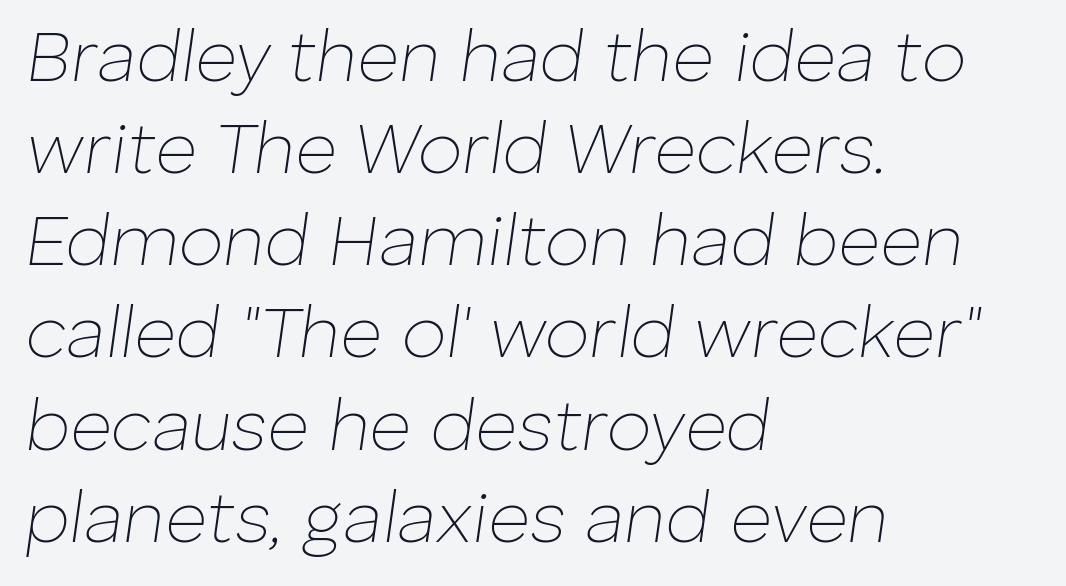
Every character sits at an angle, as italics do. The typeface has the unassuming heft of standard copy or less. Do the characters align in a grid? No, the font is proportional. Line starts are locked; line ends wander. How would I describe the line gaps? Plain and ordinary.
